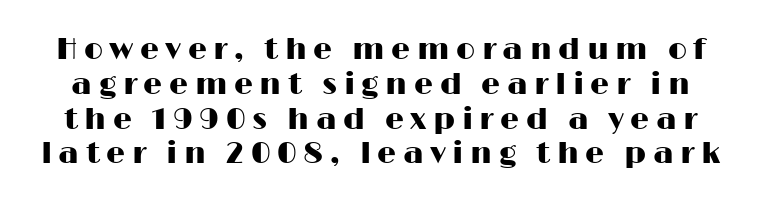
Quick note: underline off. The designer went with a sans here, leaving each stem footless. A typesetter would mark this as roman, not italic. Note the varied advance widths — an 'i' is clearly narrower than an 'm'. Honestly, the letter spacing is so wide it's the main thing you notice.
